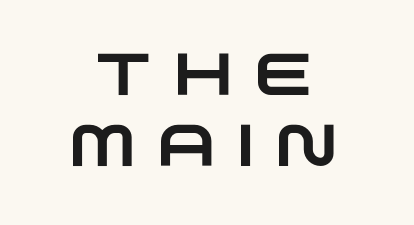
The image shows 59 px wide sans-serif type; set centered, line spacing 1.2x, unusually wide letter spacing (+0.37 em), not underlined; low stroke contrast and a large x-height.
